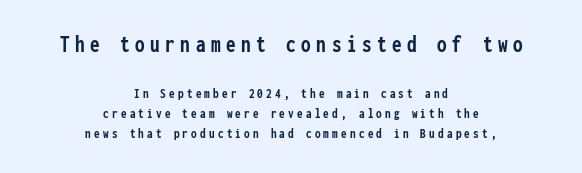
Visually, the top section dominates because its glyphs are scaled up. No word sits above an underline. Plenty of ink on the page — the face is bold. Alignment: centered.
